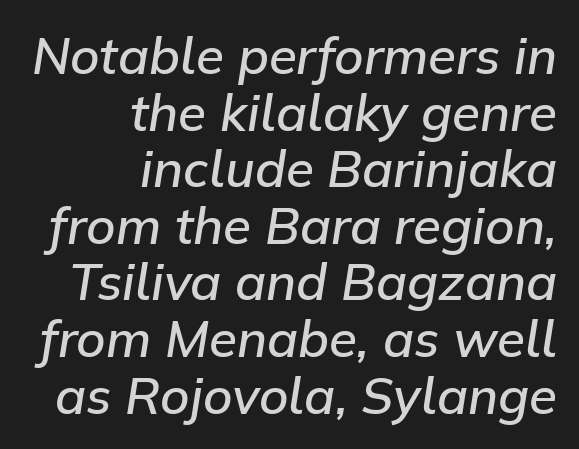
The image shows 51 px semibold type, italic (leaning right); set right-aligned, tight line spacing (1.11x), normal letter spacing, not underlined; low stroke contrast and a medium x-height.
